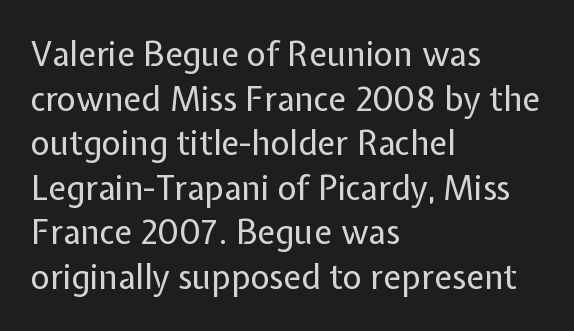
Q: Is the text bold? A: No.
Q: Is the text italic (slanted)? A: No, it is upright.
Q: Is the typeface a serif or a sans-serif typeface? A: Sans-serif.
Q: Is the text underlined? A: No.
Q: How is the paragraph aligned? A: Left-aligned.
Q: Is the spacing between letters normal or unusually wide? A: Normal.
Q: Is the spacing between lines tight, normal or loose? A: Normal.
Q: Width (condensed, normal, or wide)? A: Normal.
Q: Stroke contrast? A: Low.
Q: x-height? A: Medium.
Q: Monospaced? A: No.
